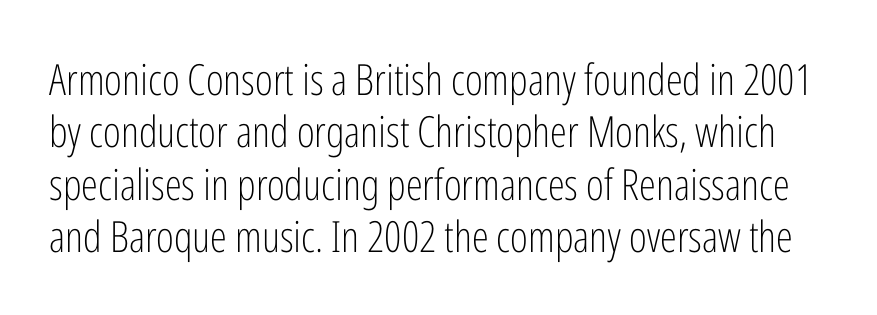
Honestly, the letter spacing is just normal — you wouldn't notice it. Looks like regular typesetting: each glyph gets only the width it needs. Is the stroke heavy? The answer is a plain regular-or-lighter. The glyphs are unaccompanied by any horizontal stroke below them. The type sits square on the baseline with zero lean.
